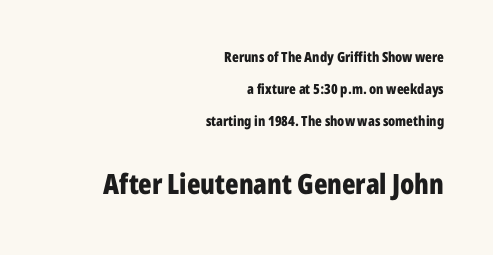
Each new line begins a long way beneath the previous one. No feet cap the strokes, marking this as sans-serif type. You can tell it's not italic because the verticals are truly vertical. A flush-right, rag-left setting is used for this passage.
